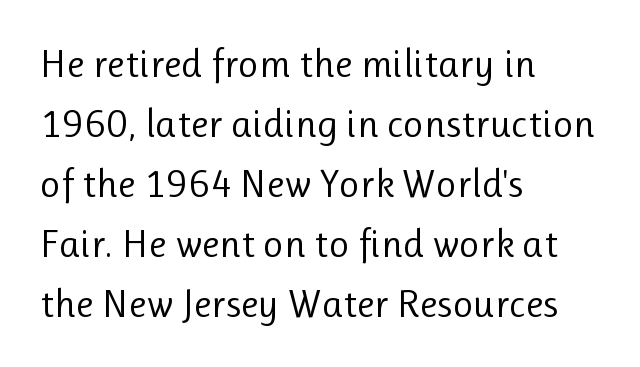
The image shows 40 px regular-weight sans-serif type, upright; set left-aligned, normal line spacing (1.5x), normal letter spacing, not underlined; low stroke contrast and a medium x-height.
